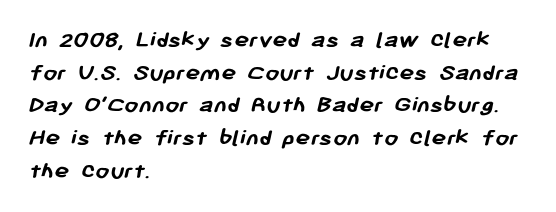
Q: Is the text bold? A: Yes.
Q: Is the text underlined? A: No.
Q: How is the paragraph aligned? A: Left-aligned.
Q: Is the spacing between letters normal or unusually wide? A: Normal.
Q: Is the spacing between lines tight, normal or loose? A: Normal.
